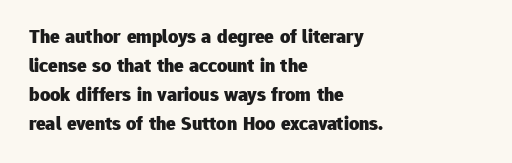
Q: Is the text bold? A: Yes.
Q: Is the text italic (slanted)? A: No, it is upright.
Q: Is the text underlined? A: No.
Q: How is the paragraph aligned? A: Left-aligned.
Q: Is the spacing between letters normal or unusually wide? A: Normal.
Q: Is the spacing between lines tight, normal or loose? A: Normal.
